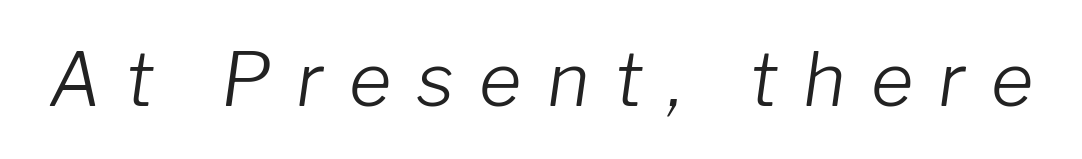
{"italic": "yes", "lean": "right", "slant_degrees": 8, "bold": "no", "weight": "light", "width": "normal", "stroke_contrast": "low", "x_height": "medium", "monospaced": "no", "underline": "no", "letter_spacing": "wide", "letter_spacing_em": 0.35, "glyph_px": 73}
